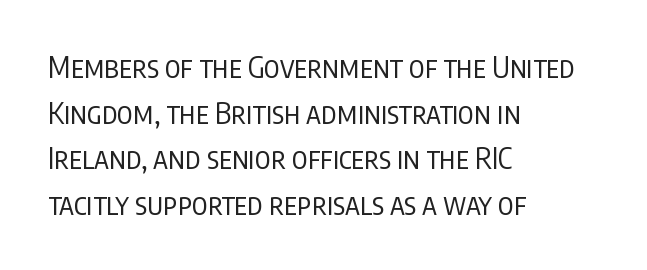
Q: Is the text bold? A: No.
Q: Is the text italic (slanted)? A: No, it is upright.
Q: Is the typeface a serif or a sans-serif typeface? A: Sans-serif.
Q: Is the text underlined? A: No.
Q: How is the paragraph aligned? A: Left-aligned.
Q: Is the spacing between letters normal or unusually wide? A: Normal.
Q: Is the spacing between lines tight, normal or loose? A: Normal.
Q: Width (condensed, normal, or wide)? A: Condensed.
Q: Stroke contrast? A: Low.
Q: x-height? A: Large.
Q: Monospaced? A: No.
